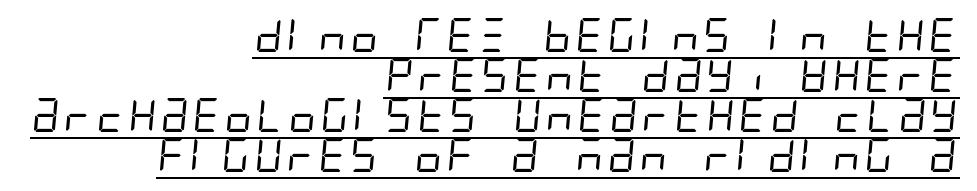
Q: Is the text bold? A: No.
Q: Is the typeface a serif or a sans-serif typeface? A: Sans-serif.
Q: Is the text underlined? A: Yes.
Q: How is the paragraph aligned? A: Right-aligned.
Q: Is the spacing between letters normal or unusually wide? A: Normal.
Q: Width (condensed, normal, or wide)? A: Condensed.
Q: Stroke contrast? A: Low.
Q: x-height? A: Large.
